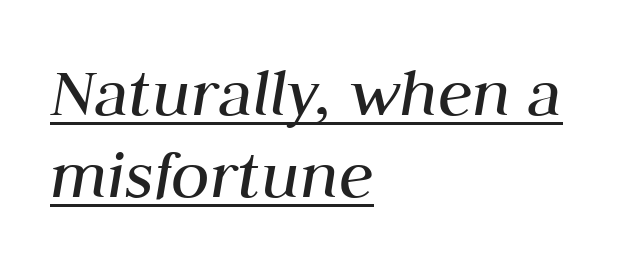
Q: Is the text bold? A: No.
Q: Is the text italic (slanted)? A: Yes, it leans right by about 10 degrees.
Q: Is the text underlined? A: Yes.
Q: How is the paragraph aligned? A: Left-aligned.
Q: Is the spacing between letters normal or unusually wide? A: Normal.
Q: Is the spacing between lines tight, normal or loose? A: Tight.
Q: Width (condensed, normal, or wide)? A: Normal.
Q: Stroke contrast? A: Medium.
Q: x-height? A: Medium.
Q: Monospaced? A: No.
